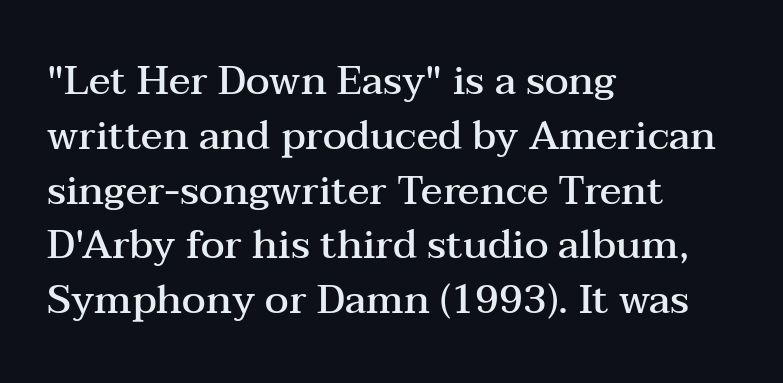
Q: Is the text bold? A: Semi-bold.
Q: Is the text italic (slanted)? A: No, it is upright.
Q: Is the typeface a serif or a sans-serif typeface? A: Serif.
Q: Is the text underlined? A: No.
Q: How is the paragraph aligned? A: Left-aligned.
Q: Is the spacing between letters normal or unusually wide? A: Normal.
Q: Is the spacing between lines tight, normal or loose? A: Normal.
Q: Width (condensed, normal, or wide)? A: Wide.
Q: Stroke contrast? A: Medium.
Q: x-height? A: Medium.
Q: Monospaced? A: No.
